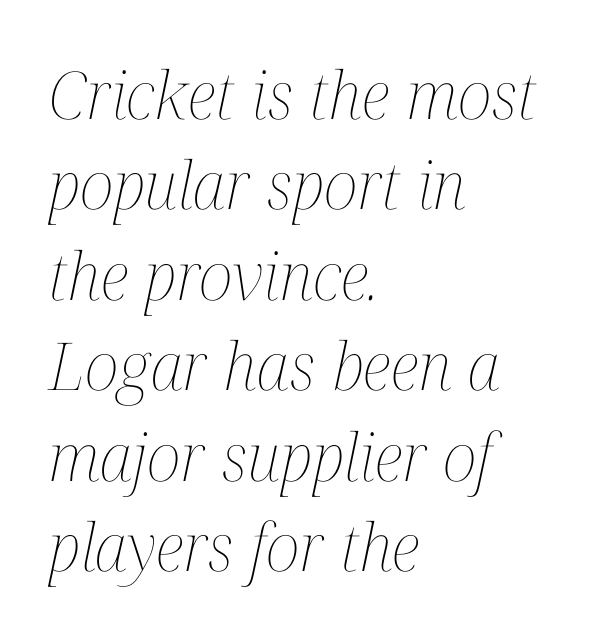
A typesetter would call this zero additional tracking. Is the type heavy? It reads as light-to-regular instead. What's the leading like? Ordinary, nothing unusual. If you drew a ruler down the left edge, every line would touch it. No word sits above an underline. There's an unmistakable incline to the writing here.
